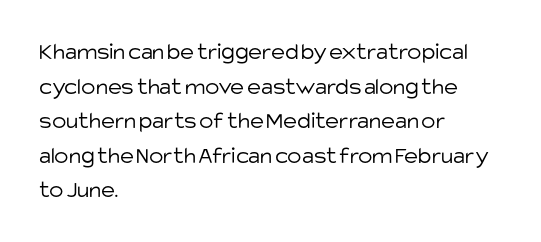
Regarding leading, the lines here are spaced in the standard way. The letters look calm and open, with moderate or lighter stems. Layout note: lines flush left. The rendering keeps characters at their native spacing. The lettering stays uniformly vertical, giving the passage a roman look. Underline: absent.
